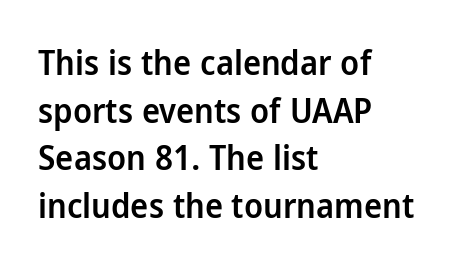
Q: Is the text bold? A: Semi-bold.
Q: Is the text italic (slanted)? A: No, it is upright.
Q: Is the typeface a serif or a sans-serif typeface? A: Sans-serif.
Q: Is the text underlined? A: No.
Q: How is the paragraph aligned? A: Left-aligned.
Q: Is the spacing between letters normal or unusually wide? A: Normal.
Q: Is the spacing between lines tight, normal or loose? A: Normal.
Q: Width (condensed, normal, or wide)? A: Normal.
Q: Stroke contrast? A: Low.
Q: x-height? A: Medium.
Q: Monospaced? A: No.
